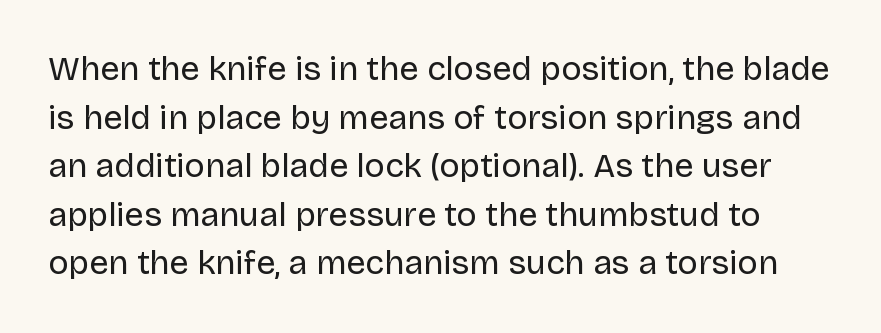
The image shows 34 px regular-weight sans-serif type, upright; set normal line spacing (1.43x), normal letter spacing, not underlined; low stroke contrast and a large x-height.
